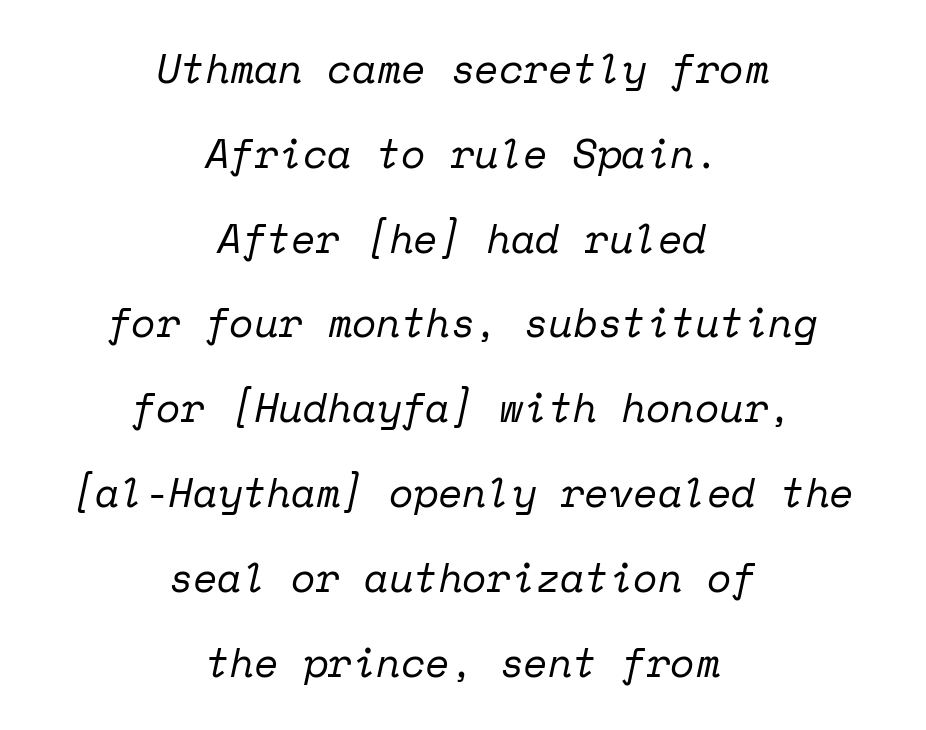
The image shows 40 px regular-weight serif type, italic (leaning right), monospaced; set centered, loose line spacing (2.12x), normal letter spacing, not underlined; low stroke contrast and a medium x-height.
